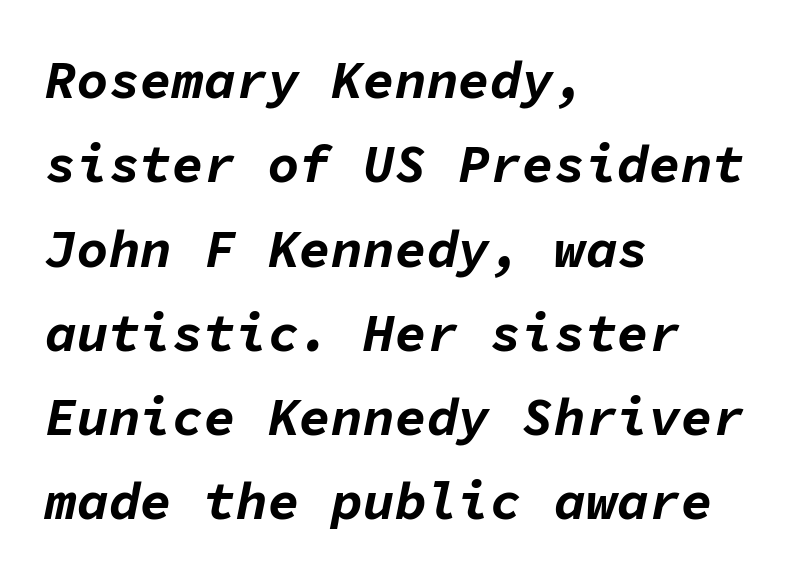
{"italic": "yes", "lean": "right", "slant_degrees": 11, "bold": "yes", "weight": "bold", "width": "normal", "stroke_contrast": "low", "x_height": "medium", "monospaced": "yes", "underline": "no", "align": "left", "line_spacing": "normal", "line_spacing_ratio": 1.59, "letter_spacing": "normal", "letter_spacing_em": 0.0, "glyph_px": 53}
